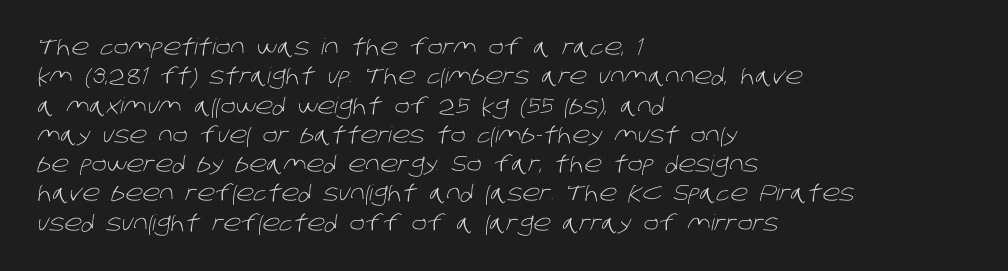
The image shows 22 px text type; set left-aligned, normal line spacing (1.33x), normal letter spacing, not underlined.
